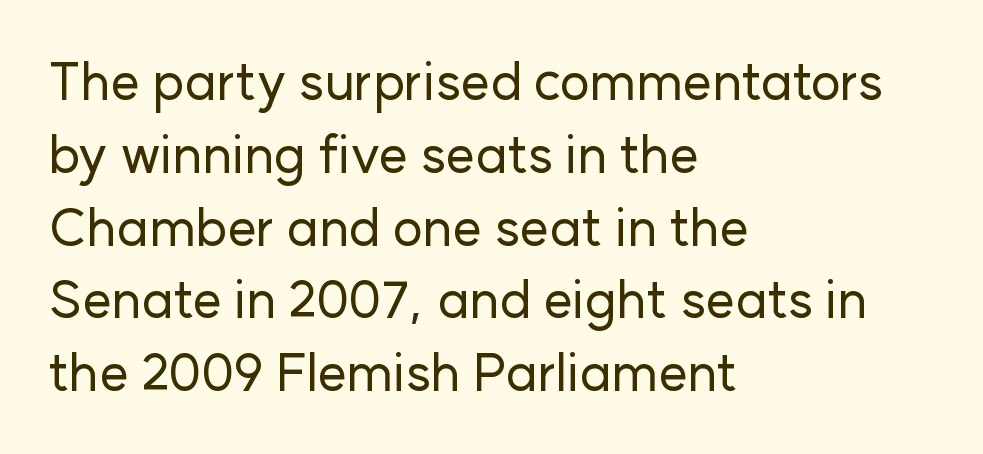
Q: Is the text italic (slanted)? A: No, it is upright.
Q: Is the typeface a serif or a sans-serif typeface? A: Sans-serif.
Q: Is the text underlined? A: No.
Q: How is the paragraph aligned? A: Left-aligned.
Q: Is the spacing between letters normal or unusually wide? A: Normal.
Q: Is the spacing between lines tight, normal or loose? A: Normal.
Q: Width (condensed, normal, or wide)? A: Normal.
Q: Stroke contrast? A: Low.
Q: x-height? A: Medium.
Q: Monospaced? A: No.
